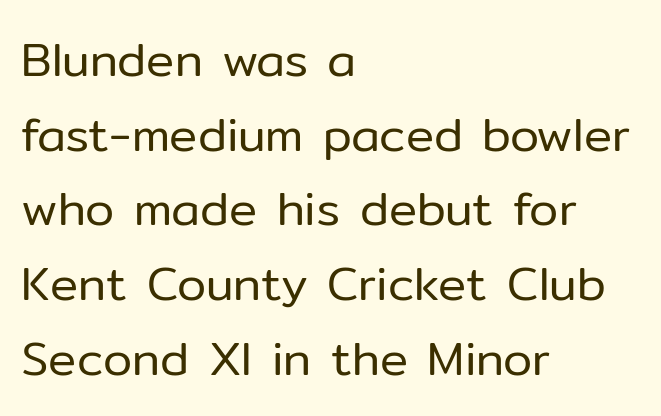
The image shows 47 px regular-weight sans-serif type, upright; set left-aligned, normal line spacing (1.59x), normal letter spacing, not underlined; low stroke contrast and a medium x-height.
